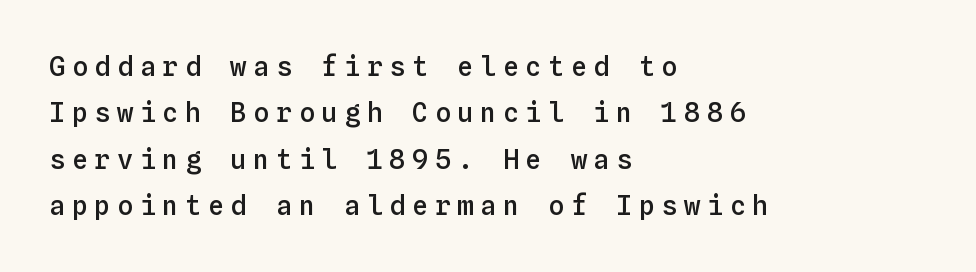
Q: Is the text bold? A: Semi-bold.
Q: Is the text italic (slanted)? A: No, it is upright.
Q: Is the text underlined? A: No.
Q: How is the paragraph aligned? A: Left-aligned.
Q: Is the spacing between letters normal or unusually wide? A: Unusually wide.
